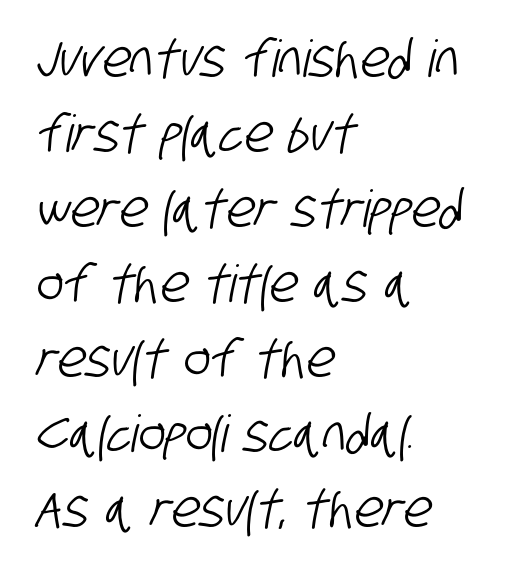
{"serif": "no", "width": "condensed", "stroke_contrast": "low", "x_height": "large", "monospaced": "no", "underline": "no", "align": "left", "line_spacing": "normal", "line_spacing_ratio": 1.47, "letter_spacing": "normal", "letter_spacing_em": 0.0, "glyph_px": 51}
